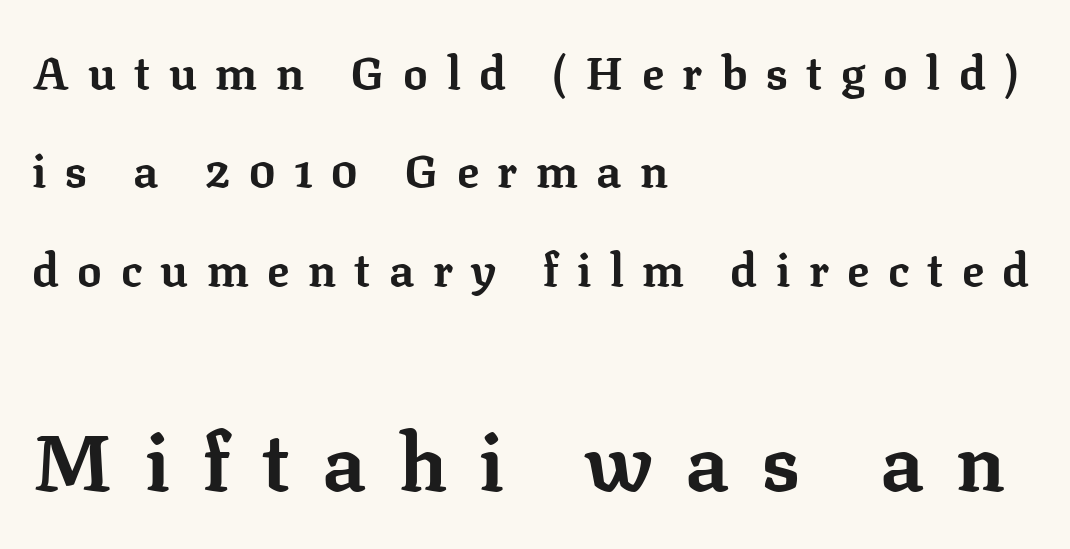
Q: Is the text bold? A: Yes.
Q: Is the text italic (slanted)? A: No, it is upright.
Q: Is the typeface a serif or a sans-serif typeface? A: Serif.
Q: Is the text underlined? A: No.
Q: How is the paragraph aligned? A: Left-aligned.
Q: Is the spacing between letters normal or unusually wide? A: Unusually wide.
Q: Is the spacing between lines tight, normal or loose? A: Loose.
Q: Which block of text is set in a larger size, the first (top) or the second (bottom)? A: The second (bottom) one.
Q: Width (condensed, normal, or wide)? A: Normal.
Q: Stroke contrast? A: Low.
Q: x-height? A: Medium.
Q: Monospaced? A: No.
